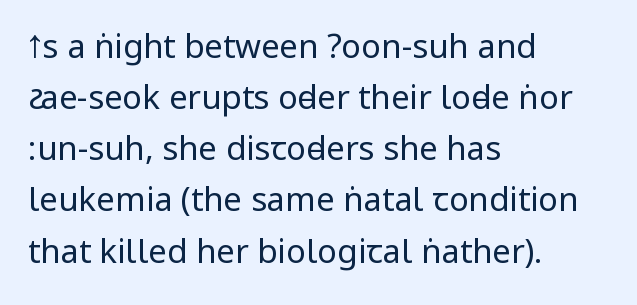
{"serif": "no", "italic": "no", "bold": "no", "weight": "regular", "width": "condensed", "stroke_contrast": "low", "underline": "no", "align": "left", "line_spacing": "normal", "line_spacing_ratio": 1.55, "letter_spacing": "normal", "letter_spacing_em": 0.0, "glyph_px": 33}
